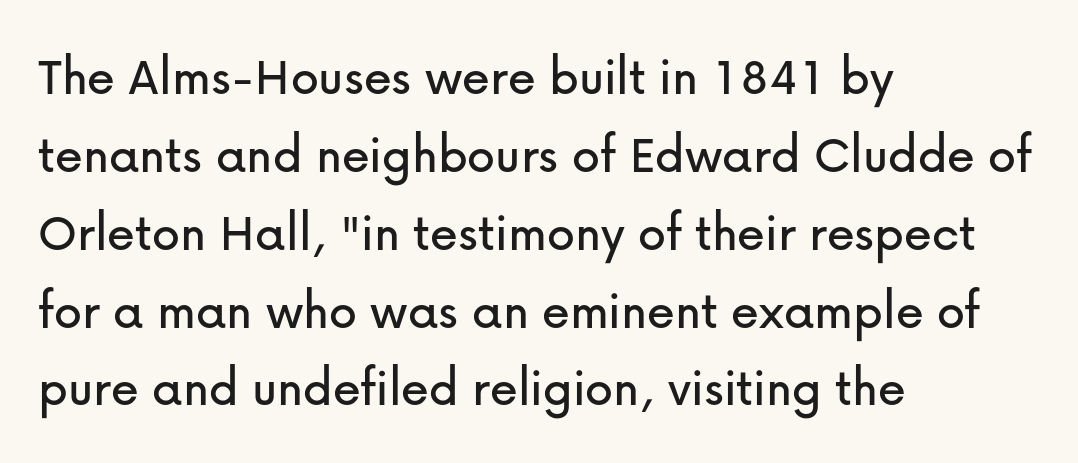
{"serif": "no", "italic": "no", "width": "normal", "stroke_contrast": "low", "x_height": "medium", "monospaced": "no", "underline": "no", "align": "left", "line_spacing": "normal", "line_spacing_ratio": 1.39, "letter_spacing": "normal", "letter_spacing_em": 0.0, "glyph_px": 56}
